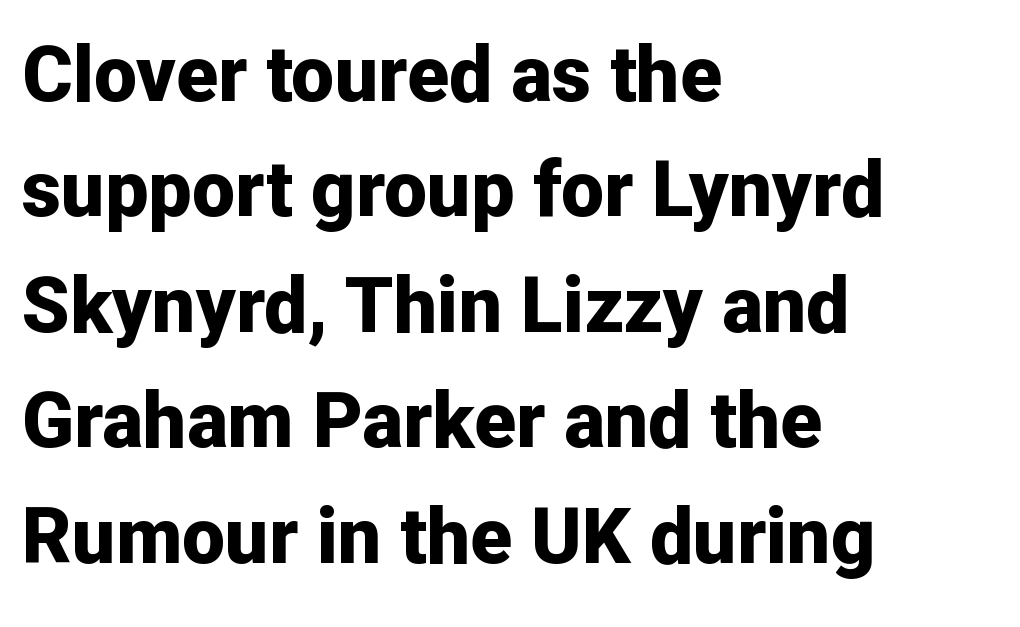
The zone under the glyphs is completely vacant. Every character sits straight up, as roman type does. Looks like regular typesetting: each glyph gets only the width it needs. The text block is weighted toward the left margin, trailing off unevenly rightward. Reading down the column, the eye jumps a familiar distance to each next line. Regarding serifs, this sample does without them.
